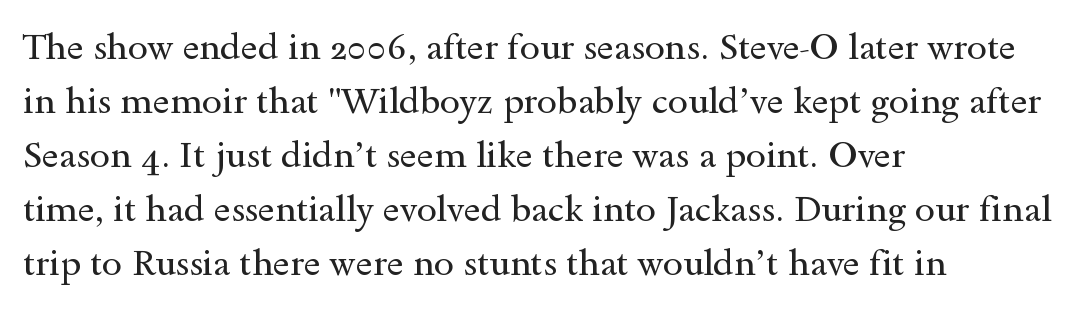
The image shows 36 px regular-weight, wide serif type, upright; set left-aligned, normal line spacing (1.5x), normal letter spacing, not underlined; a small x-height.
